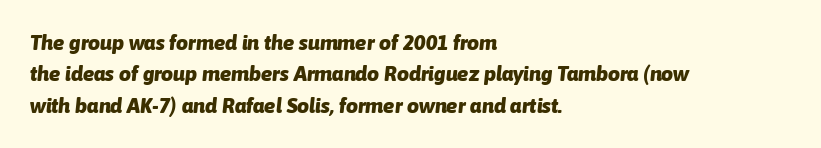
{"italic": "yes", "lean": "right", "slant_degrees": 6, "bold": "yes", "underline": "no", "align": "left", "line_spacing": "normal", "line_spacing_ratio": 1.5, "letter_spacing": "normal", "letter_spacing_em": 0.0, "glyph_px": 21}
